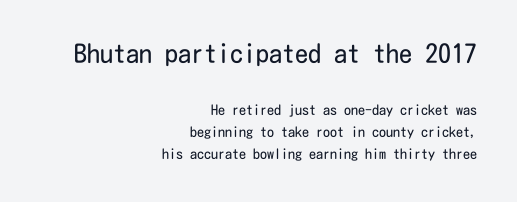
Q: Is the text bold? A: No.
Q: Is the text italic (slanted)? A: No, it is upright.
Q: Is the text underlined? A: No.
Q: How is the paragraph aligned? A: Right-aligned.
Q: Is the spacing between letters normal or unusually wide? A: Normal.
Q: Is the spacing between lines tight, normal or loose? A: Normal.
Q: Which block of text is set in a larger size, the first (top) or the second (bottom)? A: The first (top) one.
